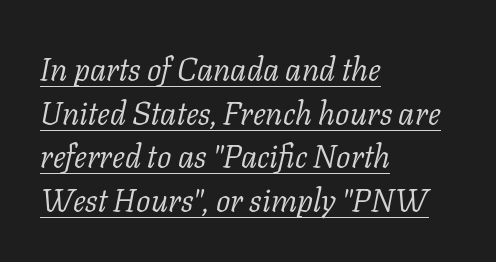
On a weight scale, this lands at 450 or below. Teacher's note: observe the even left margin — that is flush-left alignment. This rendering features underlined lettering. Slant detected: the letters are inclined. The rendering uses a moderate line-height, typical for paragraphs. Each word holds together tightly as a unit, with standard inter-letter gaps.
